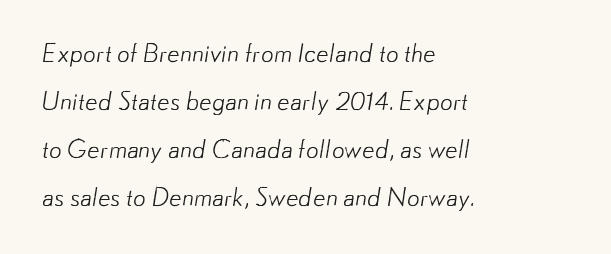
{"bold": "no", "underline": "no", "align": "left", "line_spacing": "loose", "line_spacing_ratio": 1.92, "letter_spacing": "normal", "letter_spacing_em": 0.0, "glyph_px": 25}
